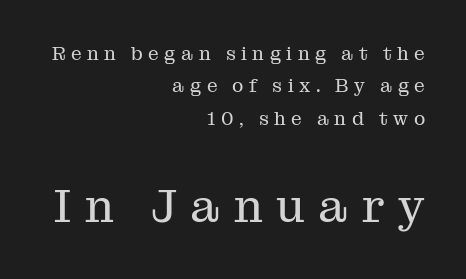
The image shows 47 px regular-weight serif type, upright; set right-aligned, normal line spacing (1.7x), unusually wide letter spacing (+0.29 em), not underlined; the second (bottom) block is 2.47x larger; medium stroke contrast and a medium x-height.
